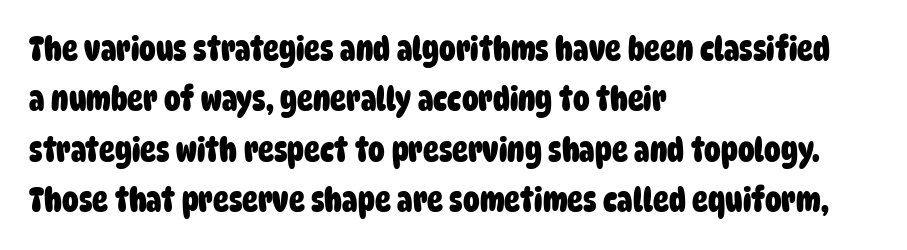
The image shows 33 px heavy, condensed sans-serif type; set left-aligned, normal line spacing (1.53x), normal letter spacing, not underlined; low stroke contrast and a large x-height.
